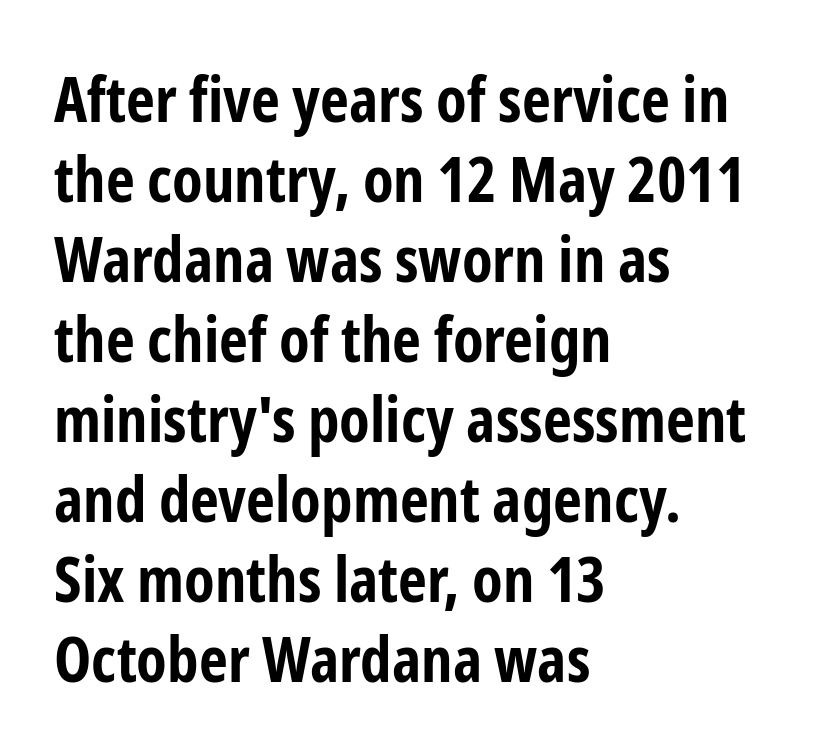
The image shows 63 px bold, condensed sans-serif type, upright; set left-aligned, normal line spacing (1.27x), normal letter spacing, not underlined; low stroke contrast and a medium x-height.
